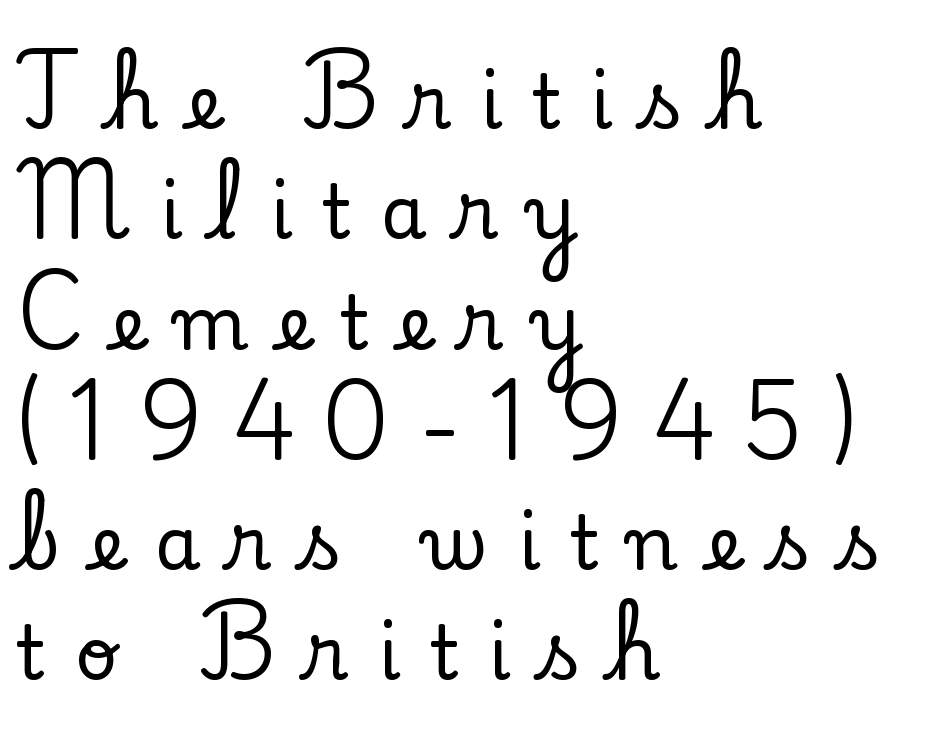
Reading down the column, the eye jumps a familiar distance to each next line. The type is letterspaced generously, with wide tracking. Plain, unruled lines of type. Style check: upright. Is this a sans? No — the strokes have serifs.
